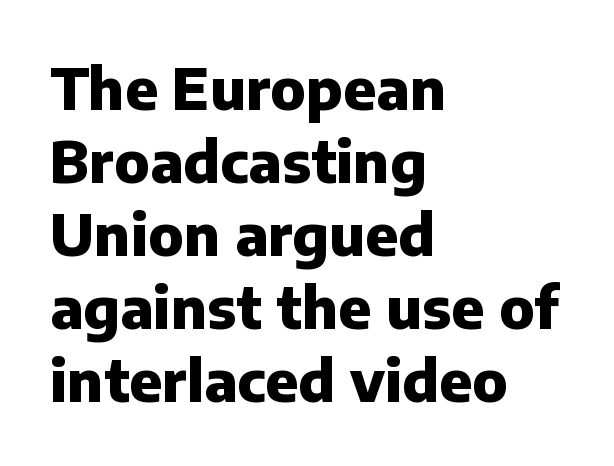
Q: Is the text bold? A: Yes.
Q: Is the text italic (slanted)? A: No, it is upright.
Q: Is the typeface a serif or a sans-serif typeface? A: Sans-serif.
Q: Is the text underlined? A: No.
Q: How is the paragraph aligned? A: Left-aligned.
Q: Is the spacing between letters normal or unusually wide? A: Normal.
Q: Is the spacing between lines tight, normal or loose? A: Normal.
Q: Width (condensed, normal, or wide)? A: Normal.
Q: Stroke contrast? A: Low.
Q: x-height? A: Medium.
Q: Monospaced? A: No.
